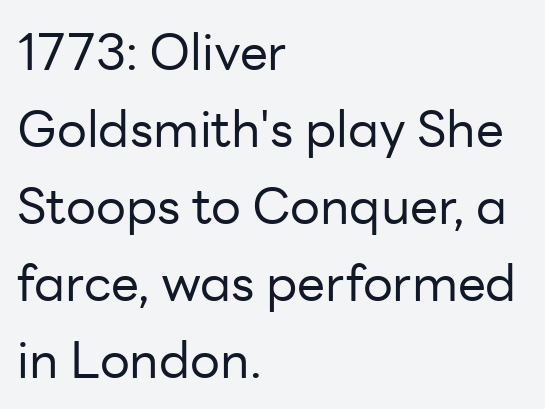
{"serif": "no", "italic": "no", "bold": "no", "weight": "regular", "width": "normal", "stroke_contrast": "low", "x_height": "medium", "monospaced": "no", "underline": "no", "align": "left", "line_spacing": "normal", "line_spacing_ratio": 1.54, "letter_spacing": "normal", "letter_spacing_em": 0.0, "glyph_px": 50}
